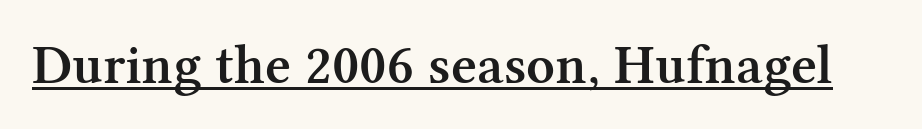
{"serif": "yes", "italic": "no", "bold": "semi", "weight": "semibold", "width": "normal", "stroke_contrast": "medium", "x_height": "medium", "monospaced": "no", "underline": "yes", "letter_spacing": "normal", "letter_spacing_em": 0.0, "glyph_px": 56}
